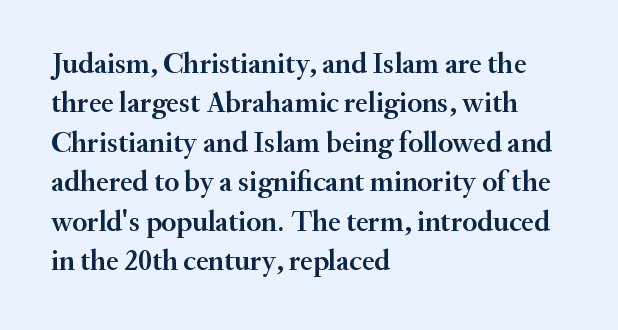
Q: Is the text bold? A: Semi-bold.
Q: Is the text italic (slanted)? A: No, it is upright.
Q: Is the typeface a serif or a sans-serif typeface? A: Serif.
Q: Is the text underlined? A: No.
Q: How is the paragraph aligned? A: Left-aligned.
Q: Is the spacing between letters normal or unusually wide? A: Normal.
Q: Is the spacing between lines tight, normal or loose? A: Normal.
Q: Width (condensed, normal, or wide)? A: Normal.
Q: Stroke contrast? A: Medium.
Q: x-height? A: Small.
Q: Monospaced? A: No.
